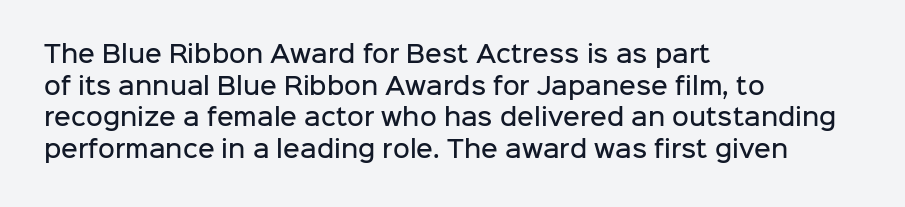
The image shows 23 px text type, upright; set left-aligned, normal line spacing (1.37x), normal letter spacing, not underlined.
